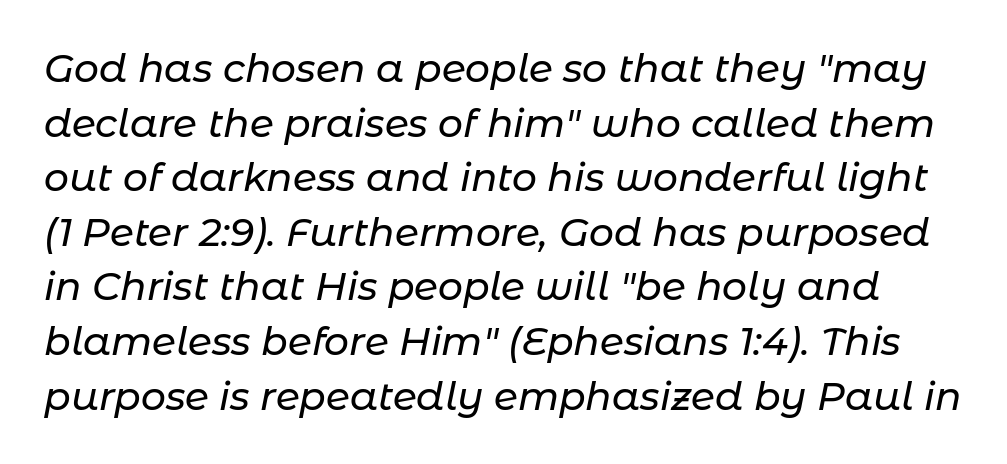
The image shows 39 px text type, italic (leaning right); set normal line spacing (1.4x), normal letter spacing, not underlined; low stroke contrast and a medium x-height.
